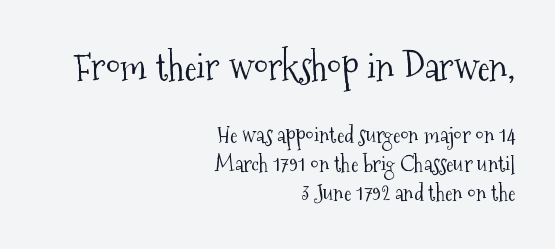
{"serif": "yes", "italic": "no", "bold": "no", "weight": "light", "width": "condensed", "stroke_contrast": "medium", "x_height": "medium", "monospaced": "no", "underline": "no", "align": "right", "line_spacing": "normal", "line_spacing_ratio": 1.31, "letter_spacing": "normal", "letter_spacing_em": 0.0, "larger_block": "first", "size_ratio": 1.73, "glyph_px": 38}
